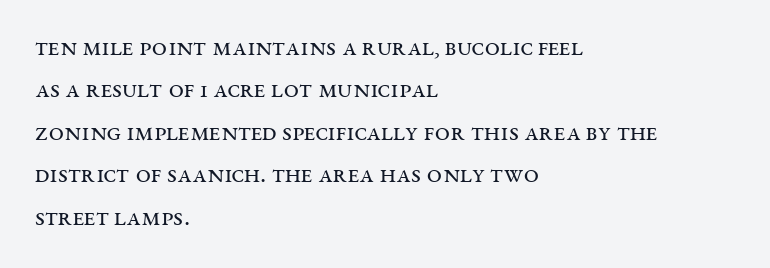
Characters follow at the spacing the type designer built in. Where is the straight margin? On the left. Weight: regular or lighter. Check the space under the baseline: it is left empty. Each new line begins a customary step beneath the previous one.
